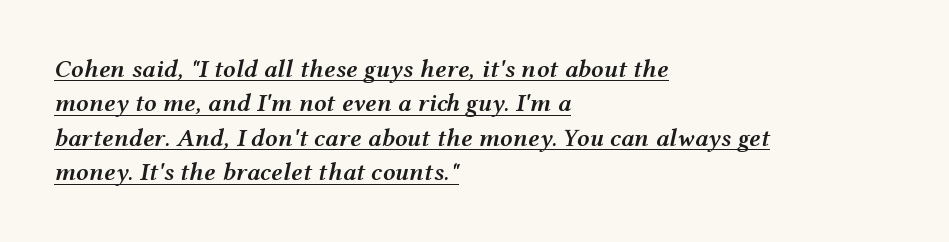
Q: Is the text bold? A: Semi-bold.
Q: Is the text italic (slanted)? A: Yes, it leans right by about 12 degrees.
Q: Is the text underlined? A: Yes.
Q: How is the paragraph aligned? A: Left-aligned.
Q: Is the spacing between letters normal or unusually wide? A: Normal.
Q: Is the spacing between lines tight, normal or loose? A: Normal.
